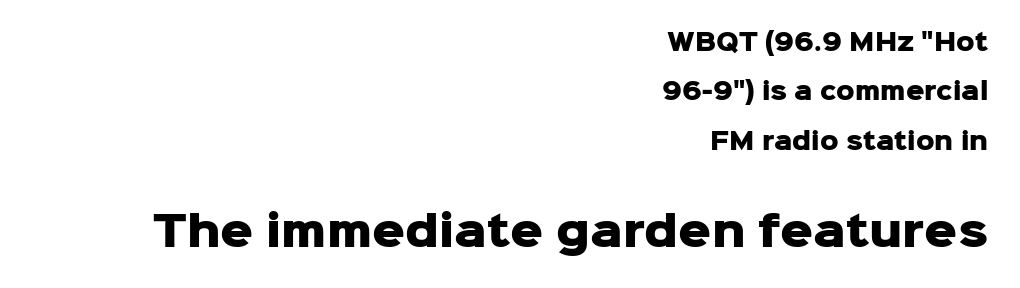
{"serif": "no", "italic": "no", "bold": "yes", "weight": "heavy", "width": "normal", "stroke_contrast": "low", "x_height": "medium", "monospaced": "no", "underline": "no", "align": "right", "line_spacing": "loose", "line_spacing_ratio": 2.15, "letter_spacing": "normal", "letter_spacing_em": 0.0, "larger_block": "second", "size_ratio": 1.78, "glyph_px": 41}
